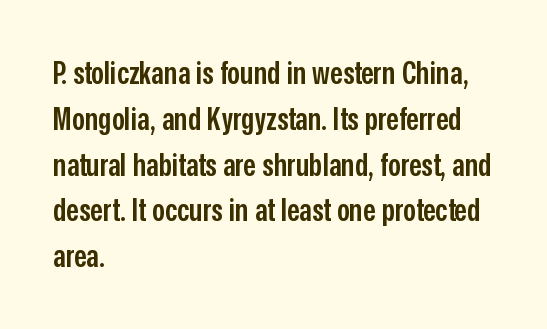
Does the copy run flush right? No — it runs flush left. The passage shown is typeset with a sans-serif family. Characters remain perfectly vertical along every line. Here the designer chose a conventional face with non-uniform glyph widths.
